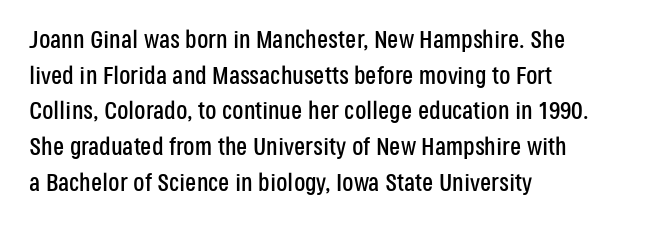
The image shows 25 px text type, upright; set left-aligned, normal line spacing (1.43x), normal letter spacing, not underlined.
